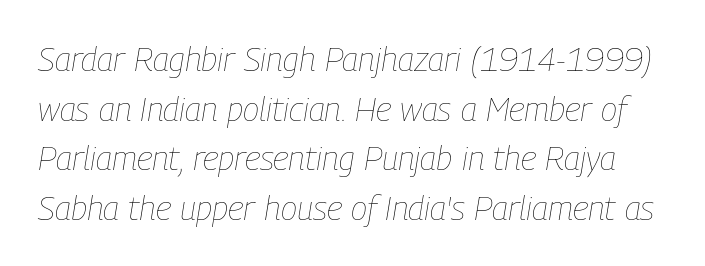
This sample keeps an unexceptional amount of space between lines. When letters slant like this, we call the style italic. Each word holds together tightly as a unit, with standard inter-letter gaps. Varying glyph widths throughout — classic text-font behaviour. Beneath every word, the page is bare. Think standard paragraph weight, or any step lighter than that.
